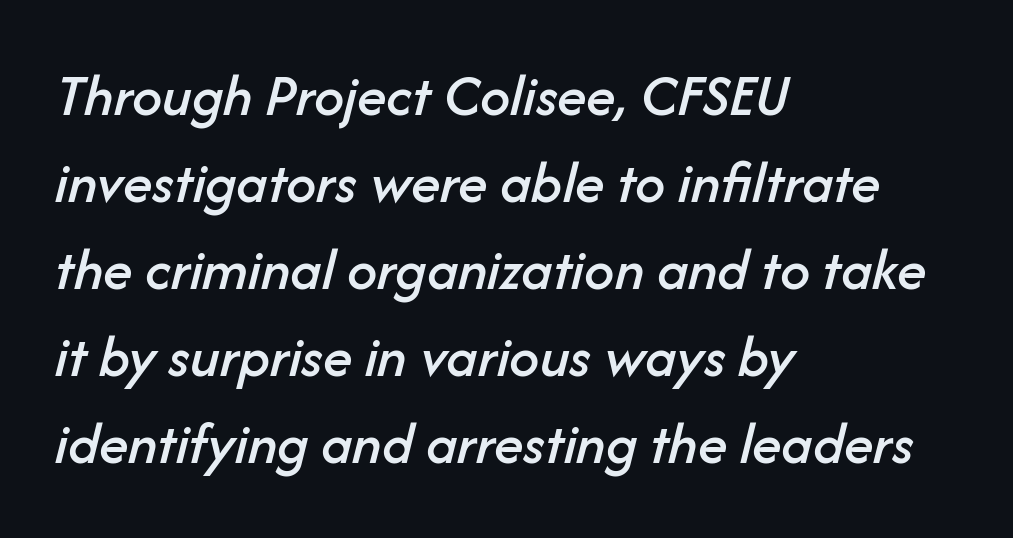
Q: Is the text italic (slanted)? A: Yes, it leans right by about 14 degrees.
Q: Is the text underlined? A: No.
Q: How is the paragraph aligned? A: Left-aligned.
Q: Is the spacing between letters normal or unusually wide? A: Normal.
Q: Is the spacing between lines tight, normal or loose? A: Normal.
Q: Width (condensed, normal, or wide)? A: Normal.
Q: Stroke contrast? A: Low.
Q: x-height? A: Medium.
Q: Monospaced? A: No.
